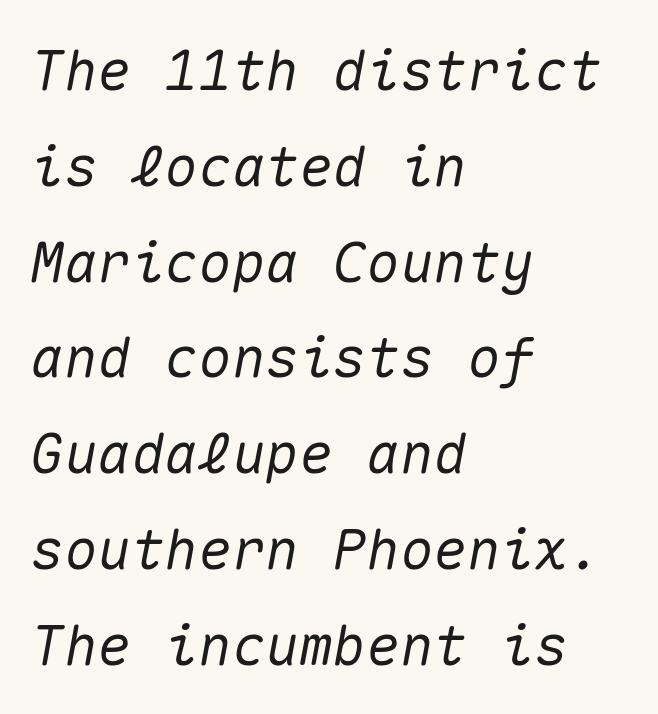
The image shows 56 px text type, italic (leaning right), monospaced; set left-aligned, line spacing 1.71x, normal letter spacing, not underlined; medium stroke contrast and a medium x-height.
